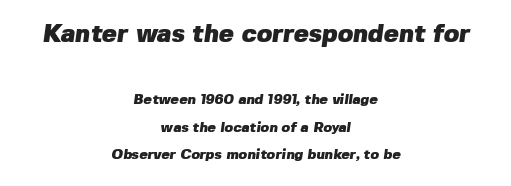
Block one is the big one; block two sits smaller underneath. Glance below the letters and you will spot only blank space. What weight is shown? A full bold with thick strokes. Notice how the passage keeps no hard edge, just a central spine.
